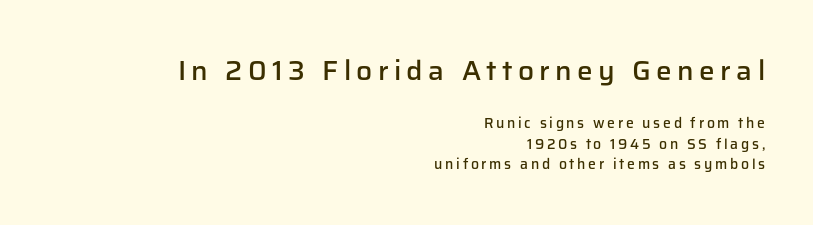
The compositor pushed each line to the right boundary. Check where the strokes stop: nothing finishes them off — pure sans. Just letters on the line, the space beneath them empty. Posture: vertical.
